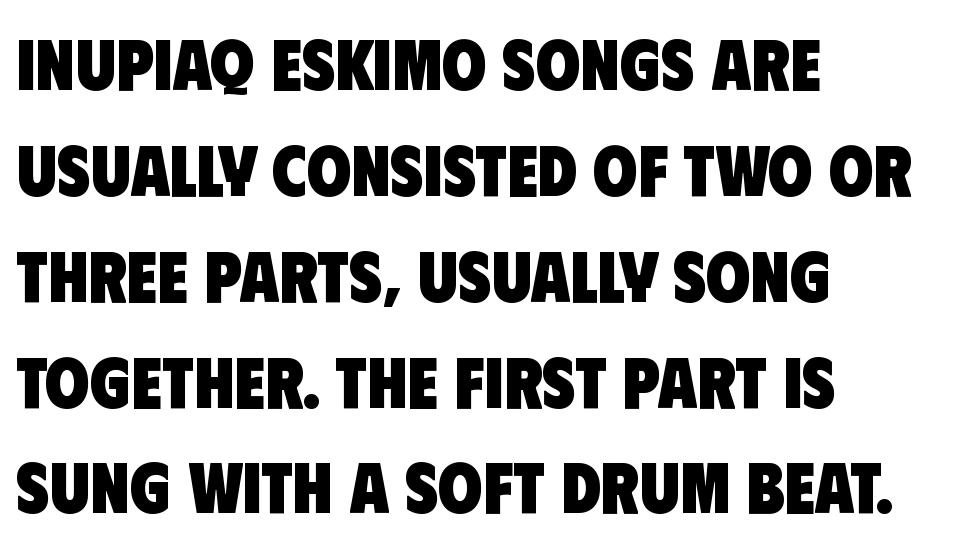
Q: Is the text bold? A: Yes.
Q: Is the typeface a serif or a sans-serif typeface? A: Sans-serif.
Q: Is the text underlined? A: No.
Q: How is the paragraph aligned? A: Left-aligned.
Q: Is the spacing between letters normal or unusually wide? A: Normal.
Q: Is the spacing between lines tight, normal or loose? A: Normal.
Q: Width (condensed, normal, or wide)? A: Condensed.
Q: Stroke contrast? A: Low.
Q: x-height? A: Large.
Q: Monospaced? A: No.
